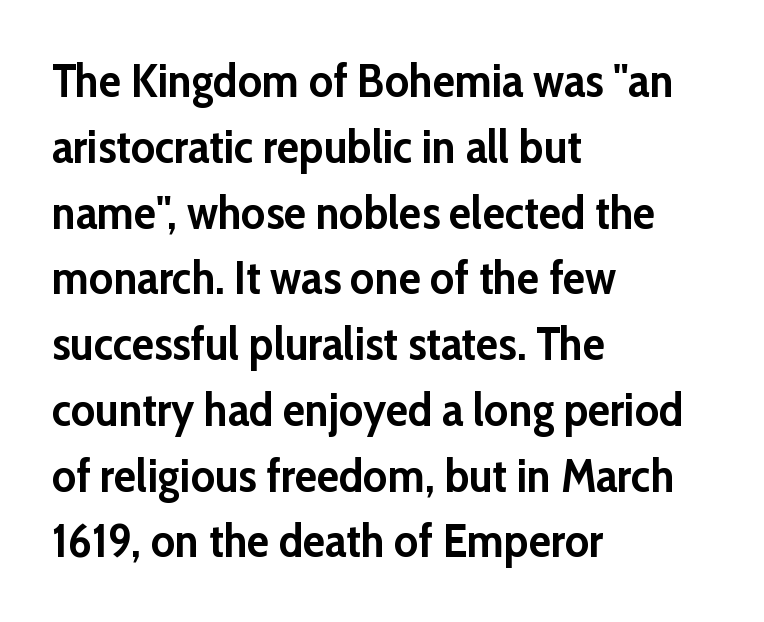
{"serif": "no", "italic": "no", "bold": "yes", "weight": "semibold", "width": "normal", "stroke_contrast": "low", "x_height": "medium", "monospaced": "no", "underline": "no", "align": "left", "line_spacing": "normal", "line_spacing_ratio": 1.43, "letter_spacing": "normal", "letter_spacing_em": 0.0, "glyph_px": 46}
